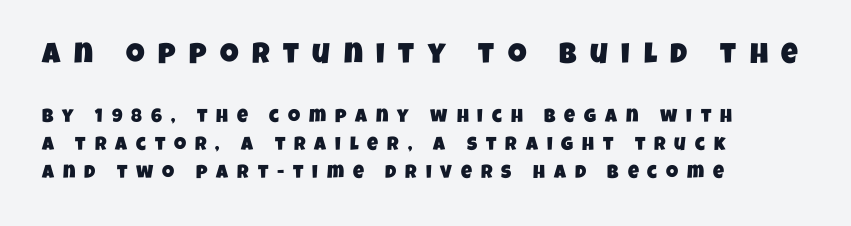
Q: Is the typeface a serif or a sans-serif typeface? A: Sans-serif.
Q: Is the text underlined? A: No.
Q: How is the paragraph aligned? A: Left-aligned.
Q: Is the spacing between letters normal or unusually wide? A: Unusually wide.
Q: Is the spacing between lines tight, normal or loose? A: Normal.
Q: Which block of text is set in a larger size, the first (top) or the second (bottom)? A: The first (top) one.
Q: Width (condensed, normal, or wide)? A: Condensed.
Q: Stroke contrast? A: Low.
Q: x-height? A: Large.
Q: Monospaced? A: No.
